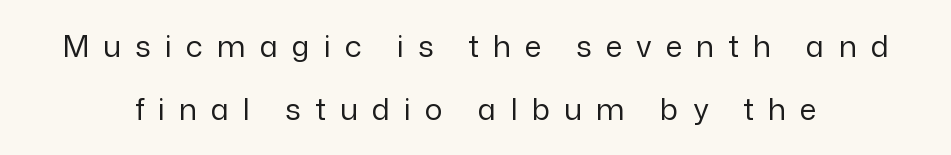
The image shows 30 px regular-weight sans-serif type, upright; set centered, loose line spacing (2.11x), unusually wide letter spacing (+0.47 em), not underlined; low stroke contrast and a medium x-height.
